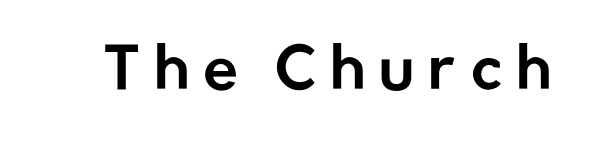
Q: Is the text italic (slanted)? A: No, it is upright.
Q: Is the typeface a serif or a sans-serif typeface? A: Sans-serif.
Q: Is the text underlined? A: No.
Q: Is the spacing between letters normal or unusually wide? A: Unusually wide.
Q: Width (condensed, normal, or wide)? A: Normal.
Q: Stroke contrast? A: Low.
Q: x-height? A: Medium.
Q: Monospaced? A: No.
